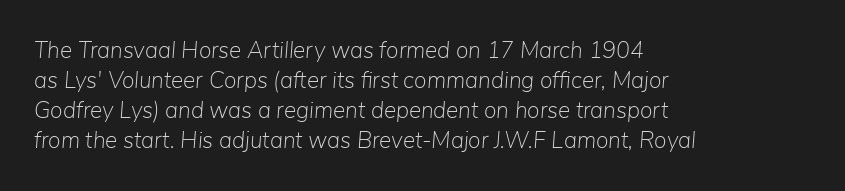
The image shows 23 px text type, italic (leaning right); set left-aligned, normal line spacing (1.3x), normal letter spacing, not underlined.
